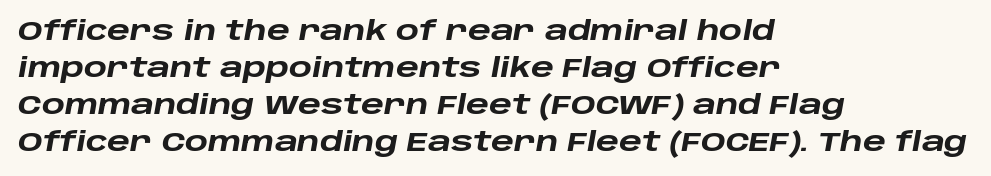
The image shows 27 px bold type, italic (leaning right); set left-aligned, normal line spacing (1.37x), normal letter spacing, not underlined.
